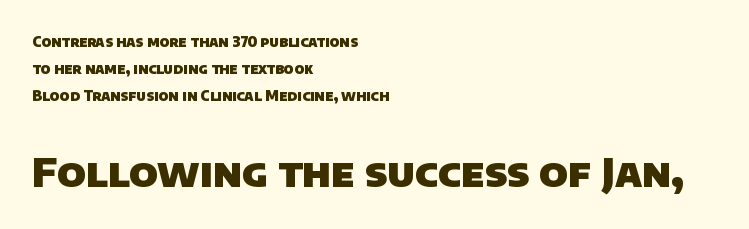
{"serif": "no", "bold": "yes", "weight": "heavy", "width": "normal", "stroke_contrast": "low", "x_height": "large", "monospaced": "no", "underline": "no", "align": "left", "line_spacing": "loose", "line_spacing_ratio": 1.94, "letter_spacing": "normal", "letter_spacing_em": 0.0, "larger_block": "second", "size_ratio": 2.86, "glyph_px": 40}
